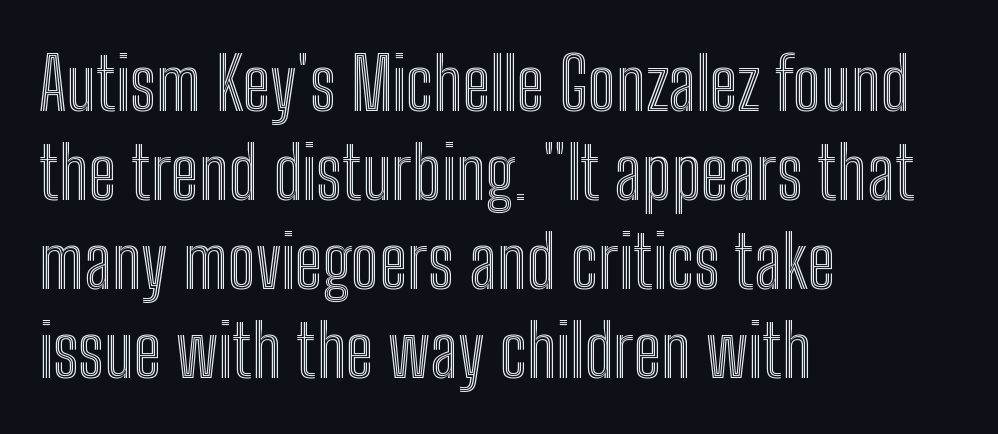
Q: Is the text italic (slanted)? A: No, it is upright.
Q: Is the text underlined? A: No.
Q: How is the paragraph aligned? A: Left-aligned.
Q: Is the spacing between letters normal or unusually wide? A: Normal.
Q: Width (condensed, normal, or wide)? A: Condensed.
Q: x-height? A: Medium.
Q: Monospaced? A: No.
